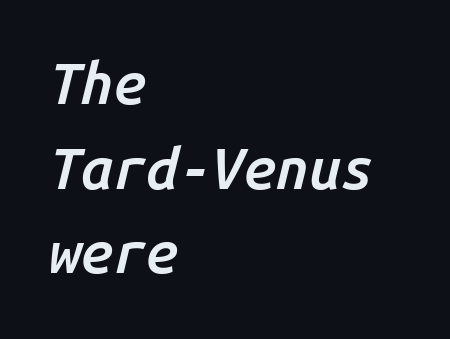
{"italic": "yes", "lean": "right", "slant_degrees": 14, "bold": "semi", "weight": "semibold", "width": "normal", "stroke_contrast": "low", "x_height": "medium", "monospaced": "yes", "underline": "no", "align": "left", "line_spacing": "normal", "line_spacing_ratio": 1.46, "letter_spacing": "normal", "letter_spacing_em": 0.0, "glyph_px": 58}
